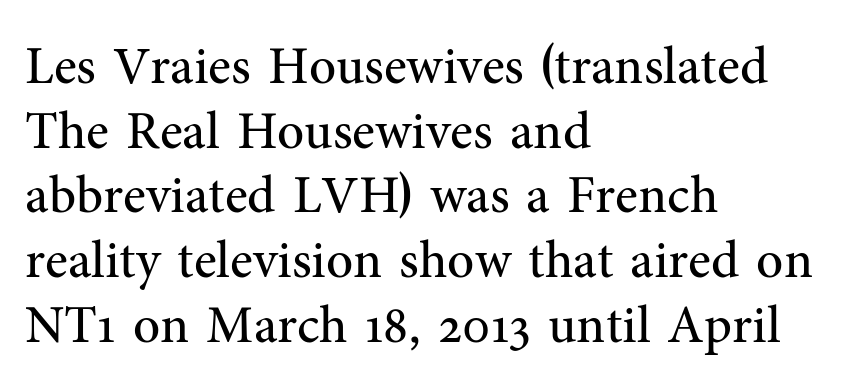
{"serif": "yes", "italic": "no", "bold": "no", "weight": "regular", "width": "normal", "stroke_contrast": "medium", "x_height": "medium", "monospaced": "no", "underline": "no", "align": "left", "line_spacing_ratio": 1.22, "letter_spacing": "normal", "letter_spacing_em": 0.0, "glyph_px": 53}
